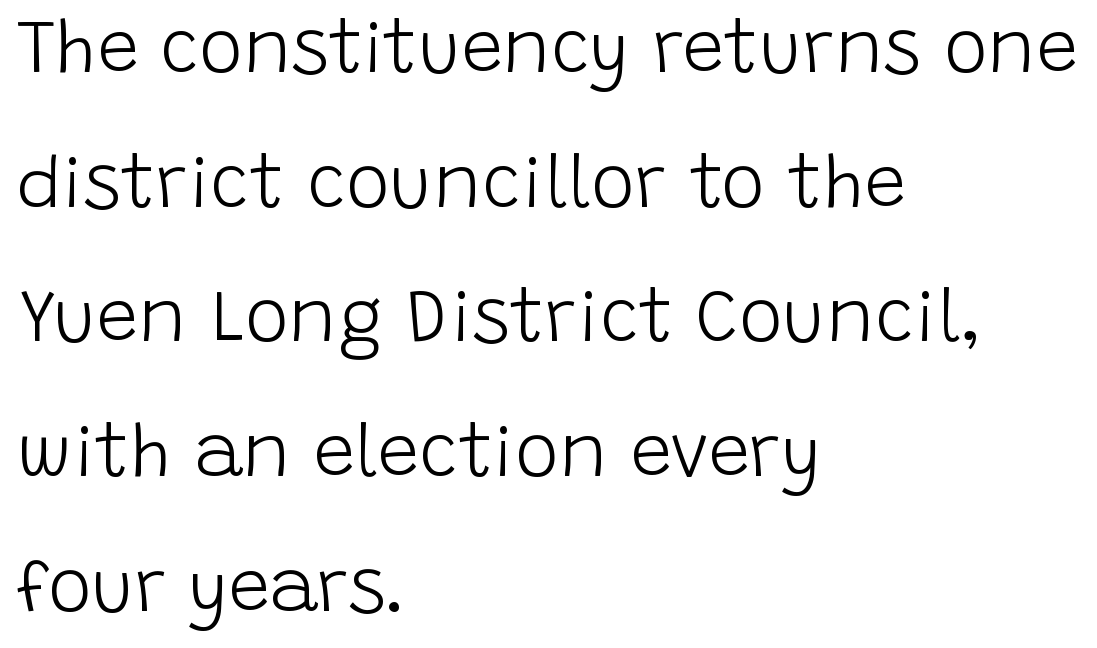
Q: Is the text bold? A: No.
Q: Is the text italic (slanted)? A: No, it is upright.
Q: Is the typeface a serif or a sans-serif typeface? A: Sans-serif.
Q: Is the text underlined? A: No.
Q: How is the paragraph aligned? A: Left-aligned.
Q: Is the spacing between letters normal or unusually wide? A: Normal.
Q: Width (condensed, normal, or wide)? A: Normal.
Q: Stroke contrast? A: Low.
Q: x-height? A: Large.
Q: Monospaced? A: No.
